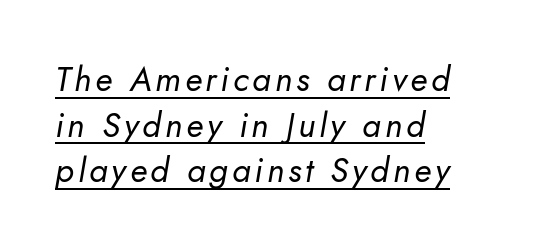
{"italic": "yes", "lean": "right", "slant_degrees": 10, "bold": "no", "weight": "regular", "width": "normal", "stroke_contrast": "low", "x_height": "small", "monospaced": "no", "underline": "yes", "align": "left", "line_spacing": "normal", "line_spacing_ratio": 1.34, "glyph_px": 34}
